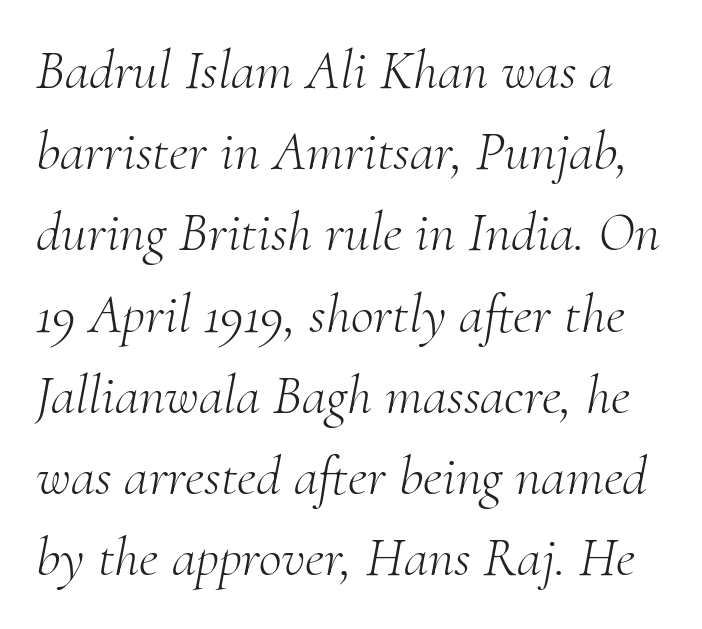
This sample has the flowing, uneven cadence of proportional lettering. The rendering applies a slant to the glyphs. Compared with a typical body face, this is equally light or lighter still. Rule under the text: the space is simply empty.
